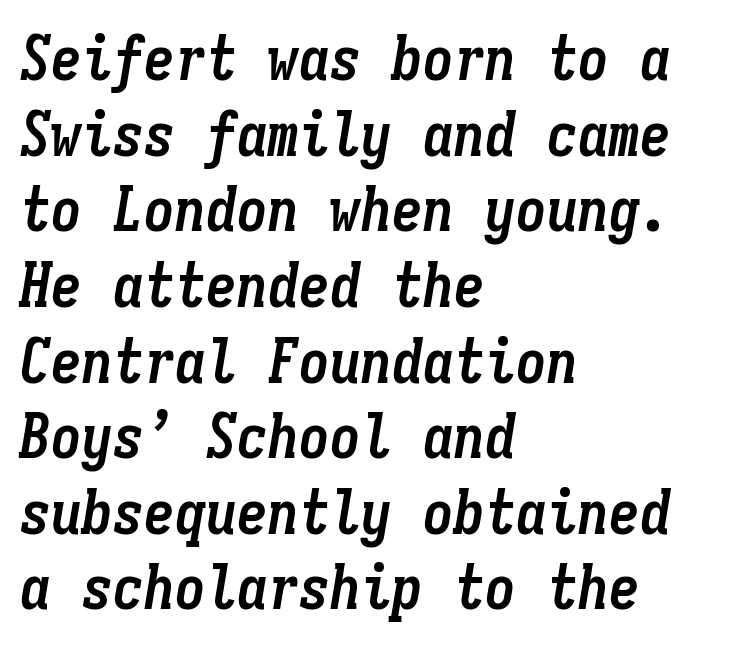
Q: Is the text bold? A: Yes.
Q: Is the text italic (slanted)? A: Yes, it leans right by about 9 degrees.
Q: Is the text underlined? A: No.
Q: How is the paragraph aligned? A: Left-aligned.
Q: Is the spacing between letters normal or unusually wide? A: Normal.
Q: Width (condensed, normal, or wide)? A: Condensed.
Q: Stroke contrast? A: Low.
Q: x-height? A: Medium.
Q: Monospaced? A: Yes.
